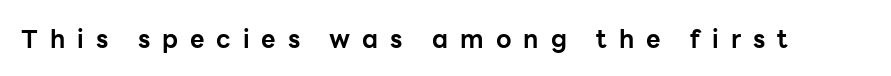
{"italic": "no", "bold": "yes", "underline": "no", "letter_spacing": "wide", "letter_spacing_em": 0.48, "glyph_px": 25}
